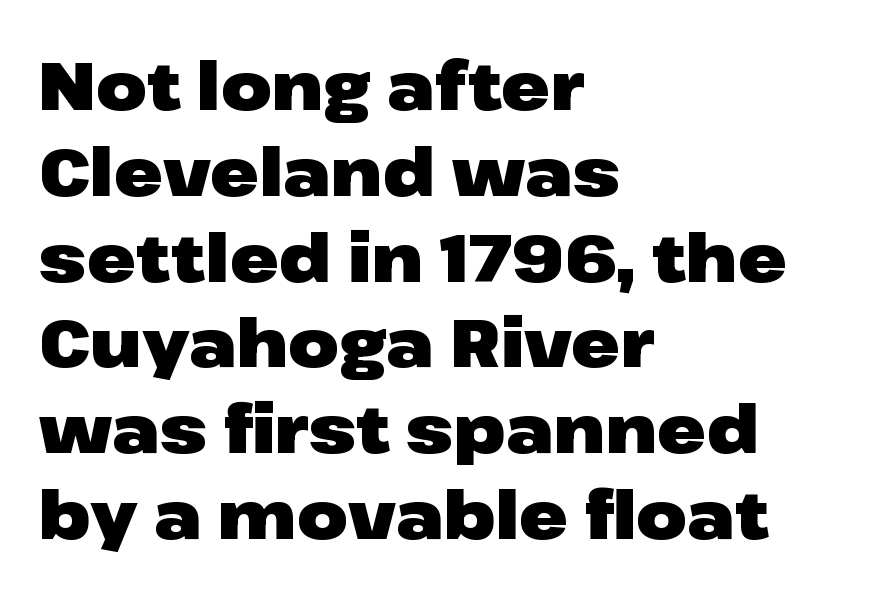
The image shows 66 px heavy, wide sans-serif type, upright; set left-aligned, normal line spacing (1.3x), normal letter spacing, not underlined; low stroke contrast and a medium x-height.
